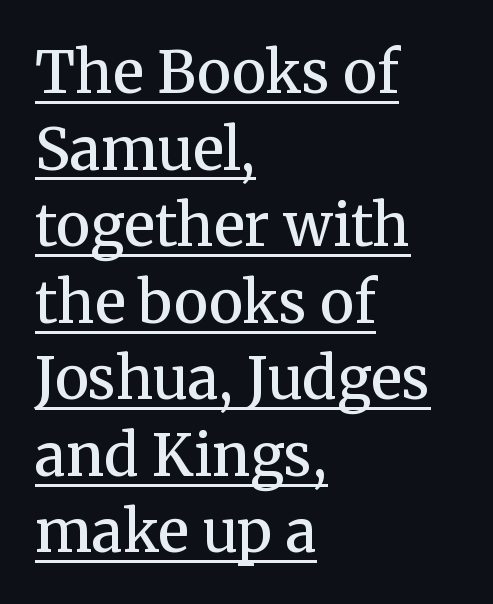
The image shows 58 px semibold serif type, upright; set left-aligned, normal line spacing (1.32x), normal letter spacing, underlined; medium stroke contrast and a medium x-height.
